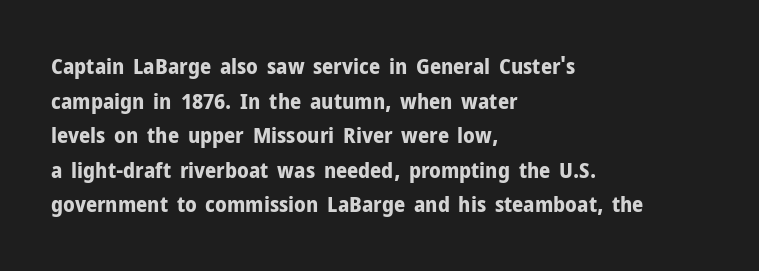
Q: Is the text bold? A: Yes.
Q: Is the text italic (slanted)? A: No, it is upright.
Q: Is the text underlined? A: No.
Q: How is the paragraph aligned? A: Left-aligned.
Q: Is the spacing between letters normal or unusually wide? A: Normal.
Q: Is the spacing between lines tight, normal or loose? A: Normal.
